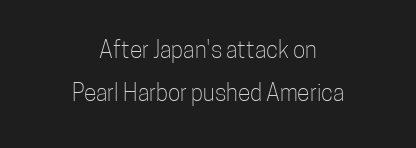
Q: Is the text bold? A: No.
Q: Is the text italic (slanted)? A: No, it is upright.
Q: Is the text underlined? A: No.
Q: How is the paragraph aligned? A: Centered.
Q: Is the spacing between letters normal or unusually wide? A: Normal.
